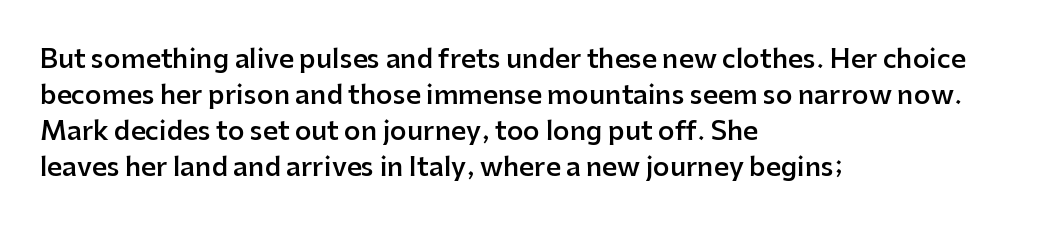
Designer's note — italics off, roman on. The sample has been set in demibold, a notch under bold. Anything drawn beneath the words? Only blank space. Does the copy run flush right? No — it runs flush left. The lines sit at an ordinary, default distance from one another.
